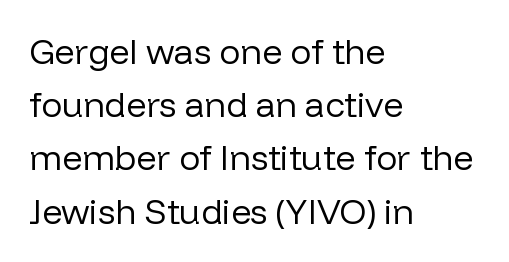
Character widths vary here, with narrow letters taking less room than wide ones. The lines are quadded left. Look at the bottom of the vertical strokes: they stop flat, with no serifs. Baseline-to-baseline distance is the conventional proportion of letter height. The type is set solid horizontally, with unmodified tracking. The font is comparable to plain body text, perhaps lighter.
